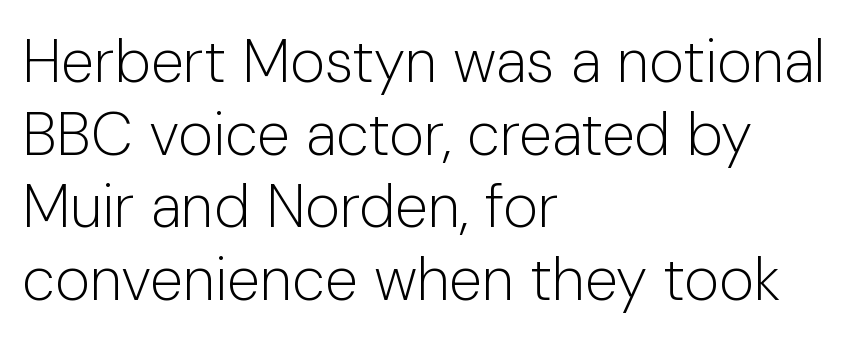
{"serif": "no", "italic": "no", "bold": "no", "weight": "light", "width": "normal", "stroke_contrast": "low", "x_height": "medium", "monospaced": "no", "underline": "no", "align": "left", "line_spacing_ratio": 1.21, "letter_spacing": "normal", "letter_spacing_em": 0.0, "glyph_px": 60}
